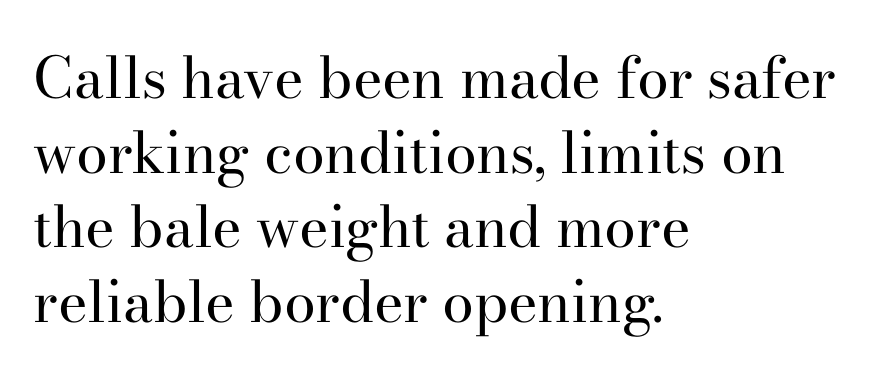
Q: Is the text bold? A: No.
Q: Is the text italic (slanted)? A: No, it is upright.
Q: Is the typeface a serif or a sans-serif typeface? A: Serif.
Q: Is the text underlined? A: No.
Q: How is the paragraph aligned? A: Left-aligned.
Q: Is the spacing between letters normal or unusually wide? A: Normal.
Q: Is the spacing between lines tight, normal or loose? A: Normal.
Q: Width (condensed, normal, or wide)? A: Normal.
Q: Stroke contrast? A: High.
Q: x-height? A: Small.
Q: Monospaced? A: No.
